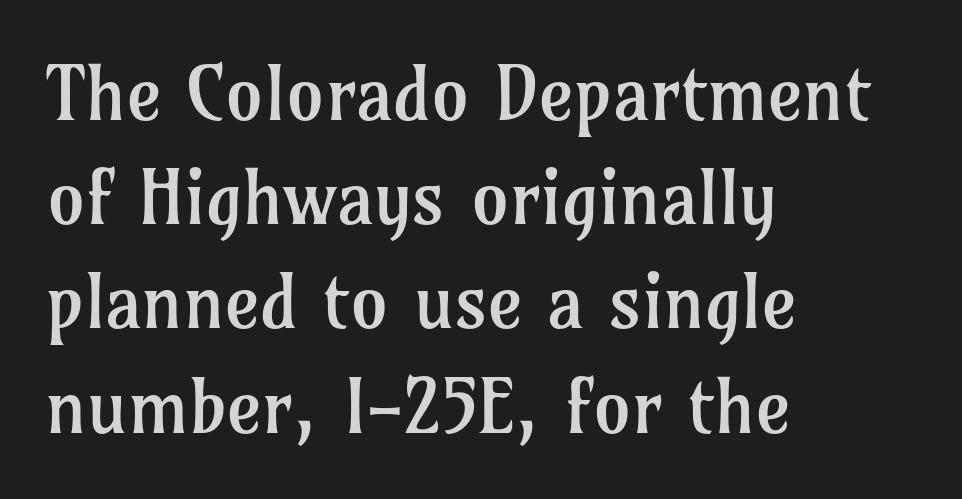
{"serif": "yes", "italic": "no", "bold": "no", "weight": "regular", "width": "normal", "stroke_contrast": "low", "x_height": "medium", "monospaced": "no", "underline": "no", "align": "left", "line_spacing": "normal", "line_spacing_ratio": 1.39, "letter_spacing": "normal", "letter_spacing_em": 0.0, "glyph_px": 75}
